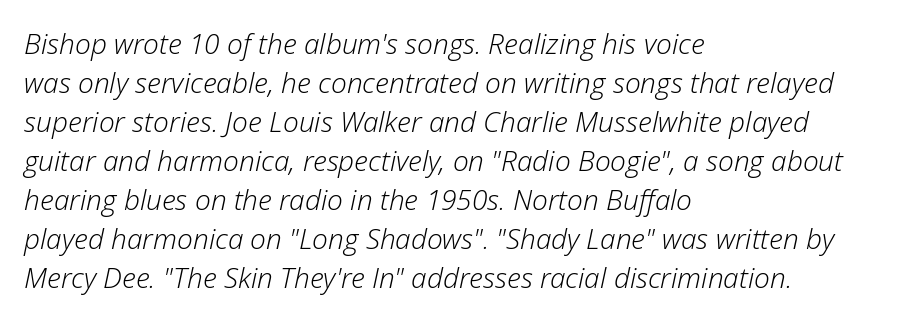
{"italic": "yes", "lean": "right", "slant_degrees": 12, "bold": "no", "weight": "light", "width": "normal", "stroke_contrast": "low", "x_height": "medium", "monospaced": "no", "underline": "no", "align": "left", "line_spacing": "normal", "line_spacing_ratio": 1.39, "letter_spacing": "normal", "letter_spacing_em": 0.0, "glyph_px": 28}
